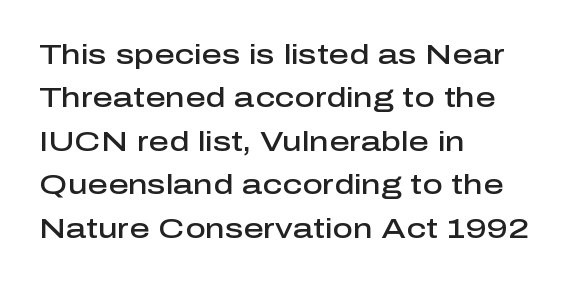
This sample uses an upright cut, with every glyph sitting square on the baseline. Regular leading. Proportional: the letters do not fall into vertical columns. Its strokes are somewhat broadened, the hallmark of semibold type.
